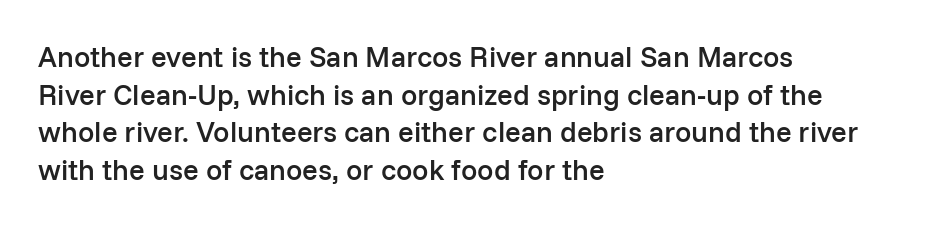
Notice how the passage keeps a crisp vertical edge on the left only. Stroke terminals: plain, sans-serif. Ordinary non-slanted type is in use. Default kerning and tracking; the words read as compact shapes. What's the leading like? Ordinary, nothing unusual. Note the varied advance widths — an 'i' is clearly narrower than an 'm'.
